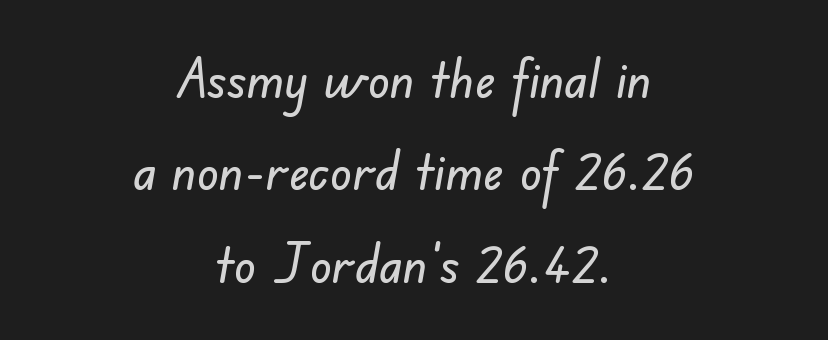
{"serif": "no", "width": "normal", "stroke_contrast": "low", "x_height": "small", "monospaced": "no", "underline": "no", "align": "center", "line_spacing_ratio": 1.71, "letter_spacing": "normal", "letter_spacing_em": 0.0, "glyph_px": 54}
